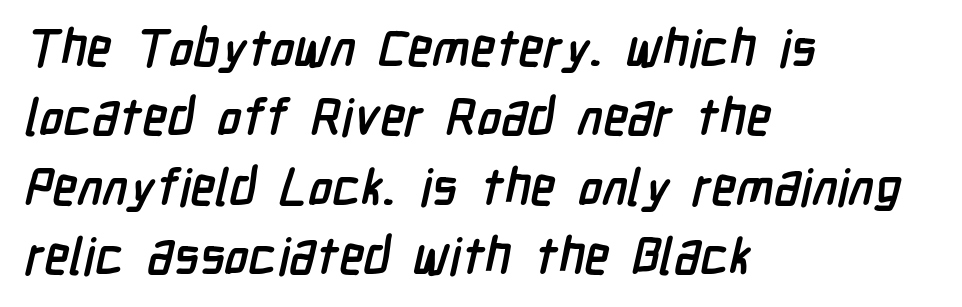
{"serif": "no", "bold": "yes", "weight": "semibold", "width": "condensed", "stroke_contrast": "low", "x_height": "medium", "monospaced": "no", "underline": "no", "align": "left", "line_spacing": "normal", "line_spacing_ratio": 1.36, "letter_spacing": "normal", "letter_spacing_em": 0.0, "glyph_px": 51}
